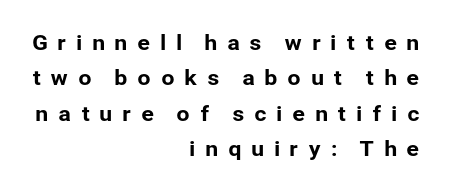
Q: Is the text italic (slanted)? A: No, it is upright.
Q: Is the text underlined? A: No.
Q: How is the paragraph aligned? A: Right-aligned.
Q: Is the spacing between letters normal or unusually wide? A: Unusually wide.
Q: Is the spacing between lines tight, normal or loose? A: Normal.
